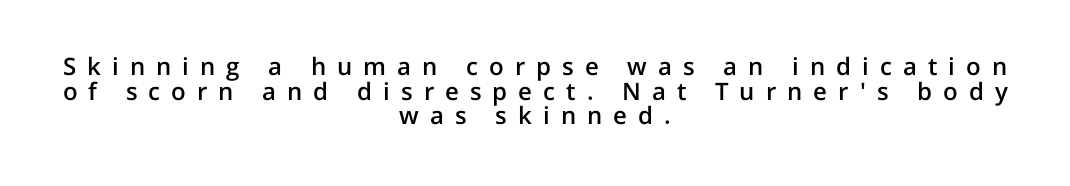
The type is letterspaced generously, with wide tracking. A roman cut, with each character standing at attention. Underlining? Definitely not there. Compared with a flush-left layout, this one balances lines on the center instead. On the weight axis this lands at semibold, roughly 600. Is there much room between lines? No — they nearly touch.
